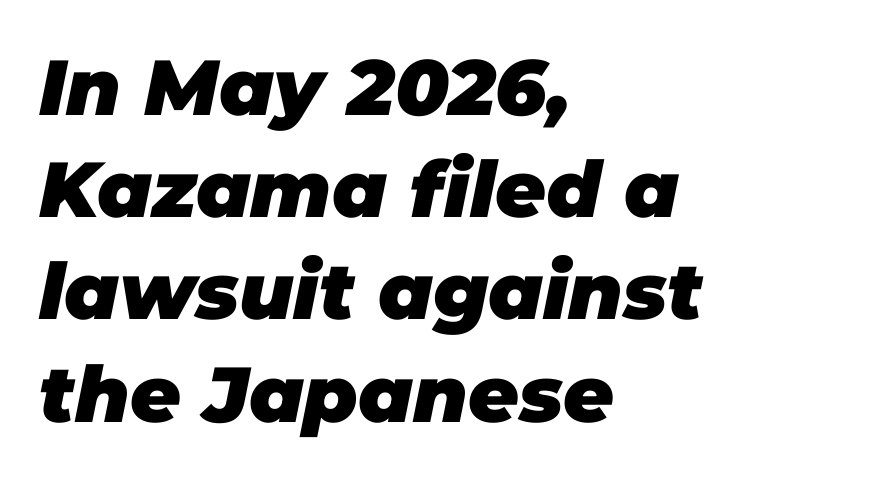
The image shows 78 px heavy type, italic (leaning right); set left-aligned, normal line spacing (1.31x), normal letter spacing, not underlined; low stroke contrast and a large x-height.
